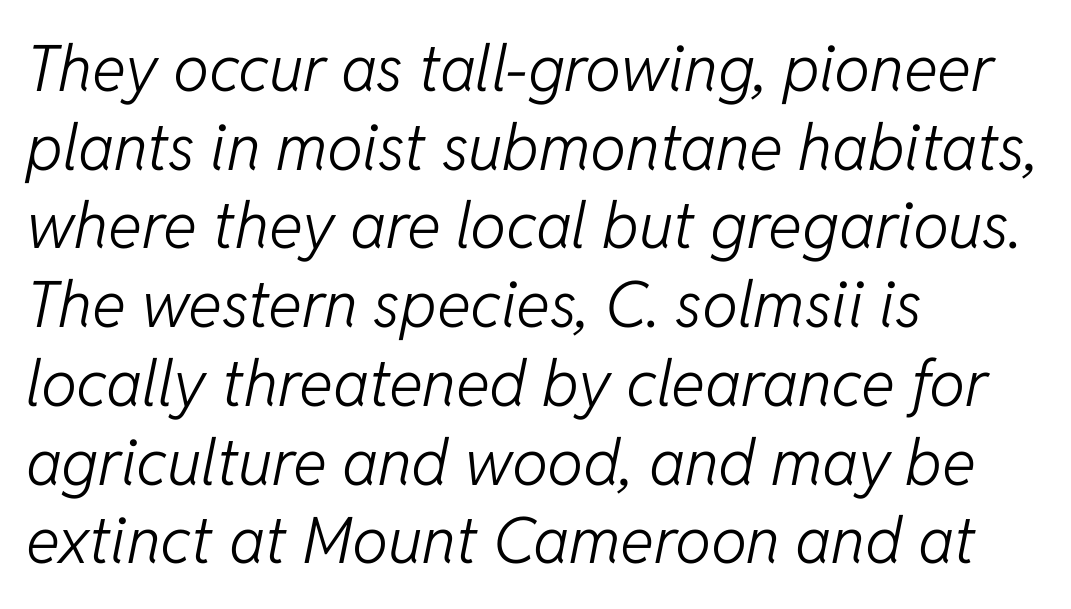
The passage shown is typed in a proportional face where columns would drift. Spacing between characters is what you'd get straight out of the box. Summary of weight: not heavy and not bold. If you drew a ruler down the left edge, every line would touch it. Anything drawn beneath the words? Only blank space. When letters slant like this, we call the style italic.
